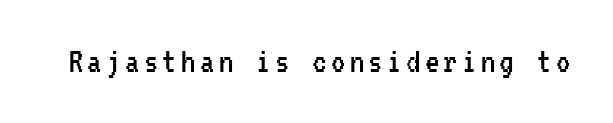
{"serif": "no", "italic": "no", "bold": "no", "weight": "regular", "width": "condensed", "stroke_contrast": "low", "x_height": "medium", "monospaced": "yes", "underline": "no", "glyph_px": 36}
